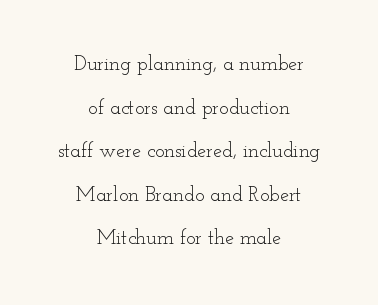
The image shows 20 px text type, upright; set centered, loose line spacing (2.18x), normal letter spacing, not underlined.
